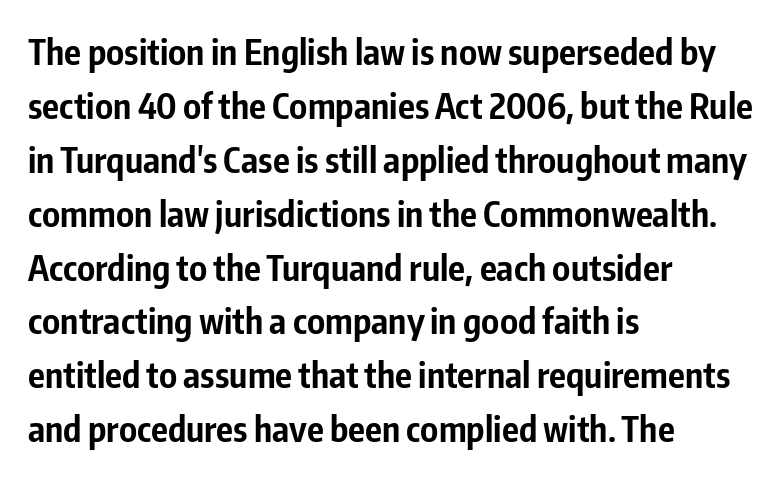
The image shows 35 px bold, condensed sans-serif type, upright; set left-aligned, normal line spacing (1.54x), normal letter spacing, not underlined; low stroke contrast and a medium x-height.
